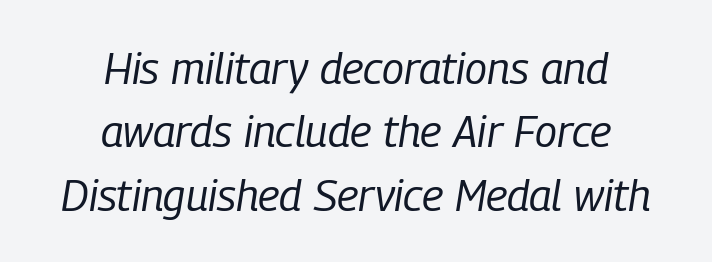
The image shows 44 px regular-weight, condensed type, italic (leaning right); set centered, normal line spacing (1.44x), normal letter spacing, not underlined; low stroke contrast and a medium x-height.
